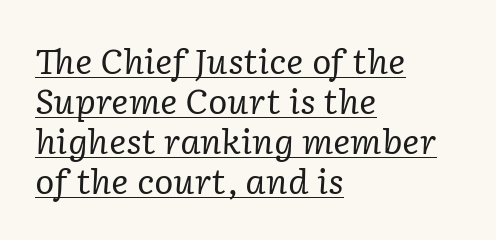
{"serif": "yes", "italic": "yes", "lean": "right", "slant_degrees": 2, "bold": "no", "weight": "regular", "width": "normal", "stroke_contrast": "low", "x_height": "medium", "monospaced": "no", "underline": "yes", "align": "left", "line_spacing_ratio": 1.21, "letter_spacing": "normal", "letter_spacing_em": 0.0, "glyph_px": 33}
